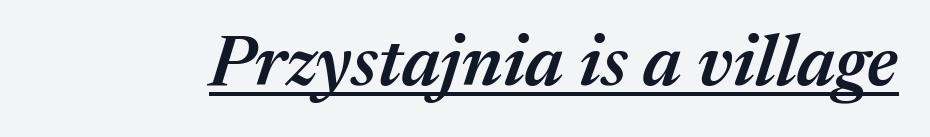
The face used here appears with an underline applied. Glyph-to-glyph distance matches everyday printed text. Here the designer chose a conventional face with non-uniform glyph widths. When letters slant like this, we call the style italic.
